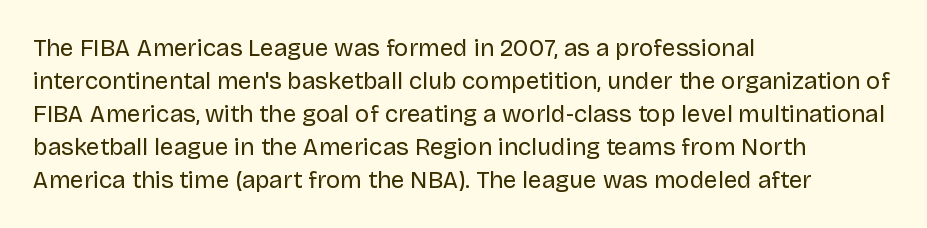
These lines stack with their left ends in a neat column. Letters rest on an invisible, unmarked baseline. The lines sit at an ordinary, default distance from one another. The type sits square on the baseline with zero lean. No letter is thick-stroked: the sample isn't bold. Default kerning and tracking; the words read as compact shapes.
